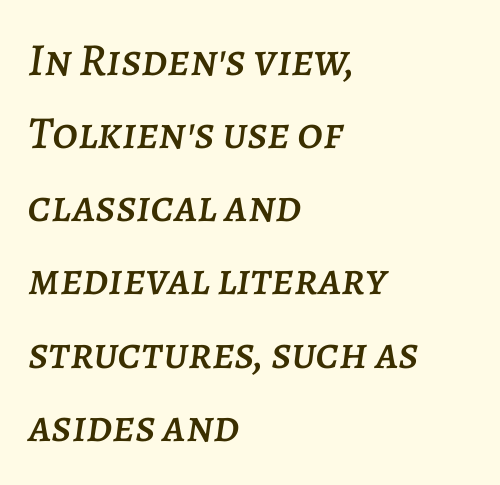
The image shows 46 px text type, italic (leaning right); set left-aligned, normal line spacing (1.59x), normal letter spacing, not underlined; low stroke contrast and a large x-height.
